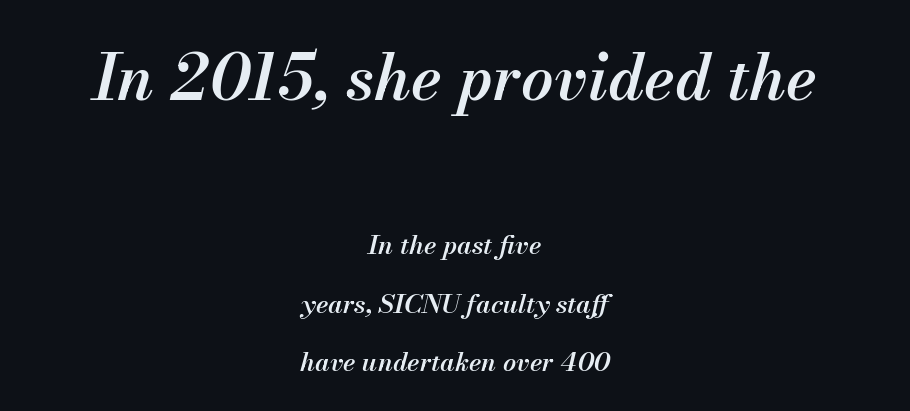
Q: Is the text bold? A: Semi-bold.
Q: Is the text italic (slanted)? A: Yes, it leans right by about 13 degrees.
Q: Is the text underlined? A: No.
Q: How is the paragraph aligned? A: Centered.
Q: Is the spacing between letters normal or unusually wide? A: Normal.
Q: Is the spacing between lines tight, normal or loose? A: Loose.
Q: Which block of text is set in a larger size, the first (top) or the second (bottom)? A: The first (top) one.
Q: Width (condensed, normal, or wide)? A: Normal.
Q: Stroke contrast? A: Medium.
Q: x-height? A: Small.
Q: Monospaced? A: No.
